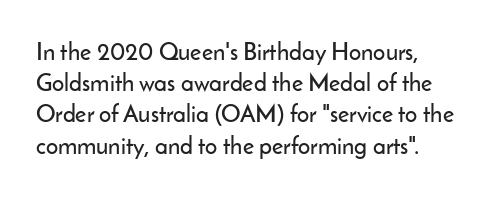
Does the copy run flush right? No — it runs flush left. The font's upright variant was chosen for this text. Descender tails drop into unmarked territory. Reading down the column, the eye jumps a familiar distance to each next line.
